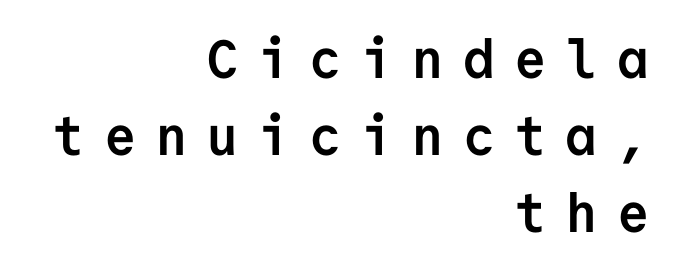
{"serif": "no", "italic": "no", "bold": "yes", "weight": "semibold", "width": "normal", "stroke_contrast": "low", "x_height": "medium", "monospaced": "yes", "underline": "no", "align": "right", "line_spacing": "normal", "line_spacing_ratio": 1.43, "letter_spacing": "wide", "letter_spacing_em": 0.35, "glyph_px": 54}
